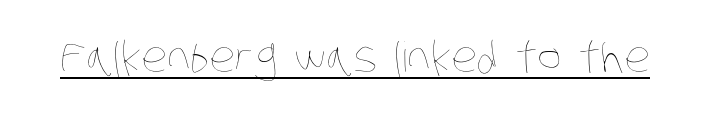
The image shows 41 px thin, condensed type; set normal letter spacing, underlined; low stroke contrast and a large x-height.
